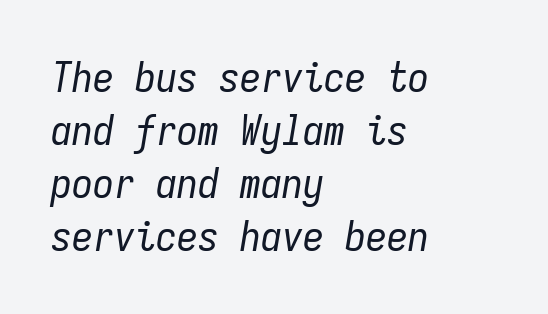
Q: Is the text bold? A: No.
Q: Is the text italic (slanted)? A: Yes, it leans right by about 9 degrees.
Q: Is the text underlined? A: No.
Q: How is the paragraph aligned? A: Left-aligned.
Q: Is the spacing between letters normal or unusually wide? A: Normal.
Q: Is the spacing between lines tight, normal or loose? A: Normal.
Q: Width (condensed, normal, or wide)? A: Condensed.
Q: Stroke contrast? A: Low.
Q: x-height? A: Medium.
Q: Monospaced? A: Yes.
